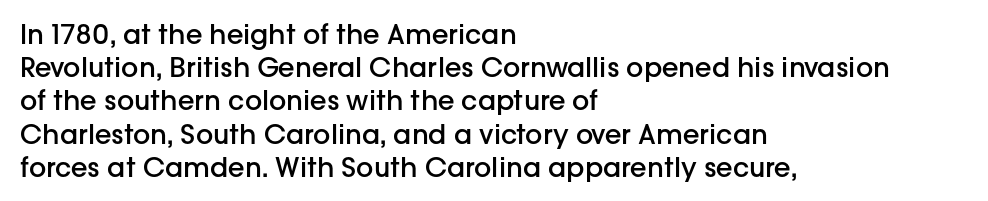
Short and long lines alike share a common starting point at left. The axis of the letterforms is exactly vertical. Plain, unruled lines of type. Caption: semibold face, moderately heavy strokes. How are the letters spaced? Ordinarily, with no added tracking.
